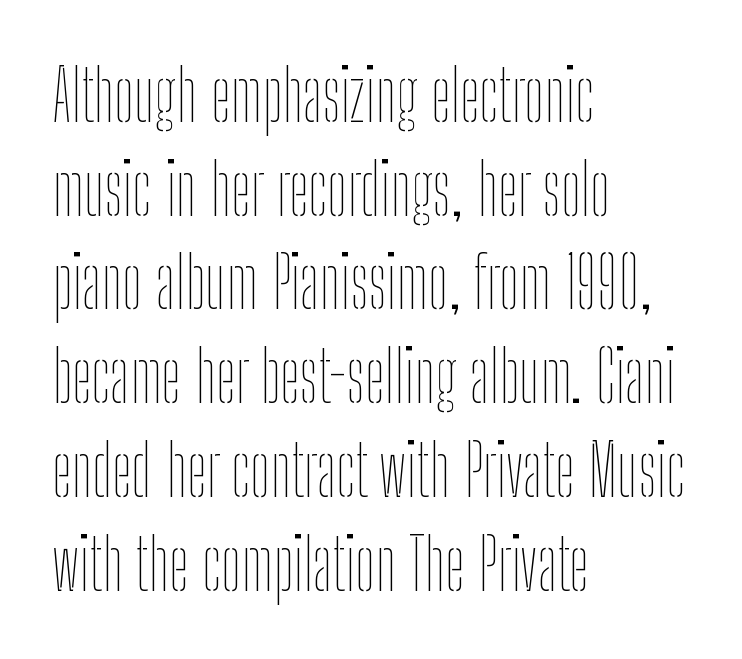
The image shows 71 px thin, condensed type, upright; set left-aligned, normal line spacing (1.32x), normal letter spacing, not underlined; low stroke contrast and a medium x-height.
